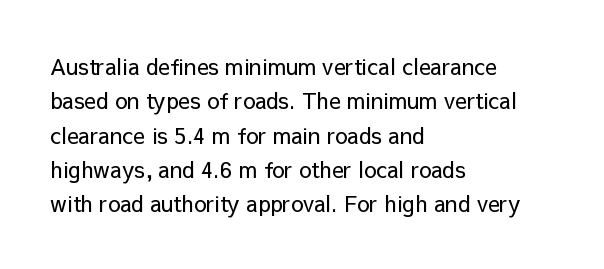
{"italic": "no", "bold": "no", "underline": "no", "align": "left", "line_spacing": "normal", "line_spacing_ratio": 1.56, "letter_spacing": "normal", "letter_spacing_em": 0.0, "glyph_px": 22}
